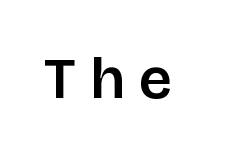
The space beneath each line is pristine and unruled. The type family on display is of the sans-serif kind. Rendered with straight, roman letterforms. Inter-character spacing is expanded well beyond the font's built-in metrics.
